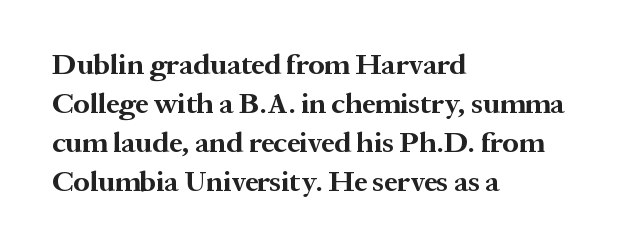
{"serif": "yes", "italic": "no", "bold": "yes", "weight": "bold", "width": "normal", "stroke_contrast": "medium", "x_height": "medium", "monospaced": "no", "underline": "no", "align": "left", "line_spacing": "normal", "line_spacing_ratio": 1.34, "letter_spacing": "normal", "letter_spacing_em": 0.0, "glyph_px": 29}
